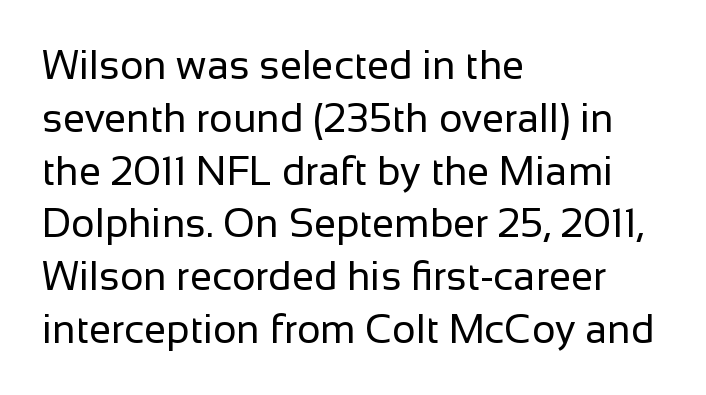
{"serif": "no", "italic": "no", "bold": "no", "weight": "regular", "width": "normal", "stroke_contrast": "low", "x_height": "medium", "monospaced": "no", "underline": "no", "align": "left", "line_spacing": "normal", "line_spacing_ratio": 1.32, "letter_spacing": "normal", "letter_spacing_em": 0.0, "glyph_px": 40}
